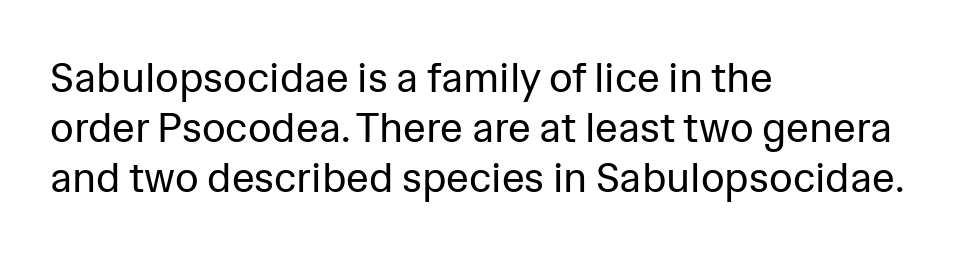
{"serif": "no", "italic": "no", "bold": "no", "weight": "regular", "width": "normal", "stroke_contrast": "low", "x_height": "medium", "monospaced": "no", "underline": "no", "align": "left", "line_spacing_ratio": 1.22, "letter_spacing": "normal", "letter_spacing_em": 0.0, "glyph_px": 41}
